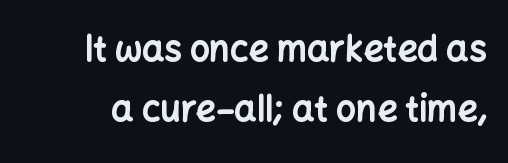
{"serif": "no", "italic": "no", "bold": "yes", "weight": "bold", "width": "normal", "stroke_contrast": "low", "x_height": "medium", "monospaced": "no", "underline": "no", "line_spacing_ratio": 1.71, "letter_spacing": "normal", "letter_spacing_em": 0.0, "glyph_px": 35}
